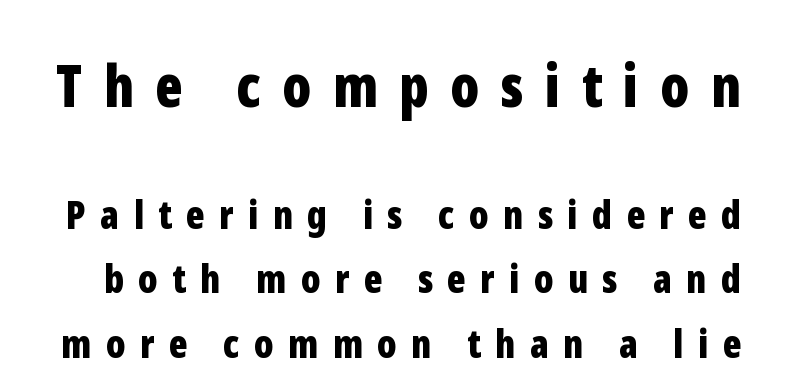
Q: Is the text bold? A: Yes.
Q: Is the text italic (slanted)? A: No, it is upright.
Q: Is the typeface a serif or a sans-serif typeface? A: Sans-serif.
Q: Is the text underlined? A: No.
Q: Is the spacing between letters normal or unusually wide? A: Unusually wide.
Q: Is the spacing between lines tight, normal or loose? A: Normal.
Q: Which block of text is set in a larger size, the first (top) or the second (bottom)? A: The first (top) one.
Q: Width (condensed, normal, or wide)? A: Condensed.
Q: Stroke contrast? A: Low.
Q: x-height? A: Medium.
Q: Monospaced? A: No.
